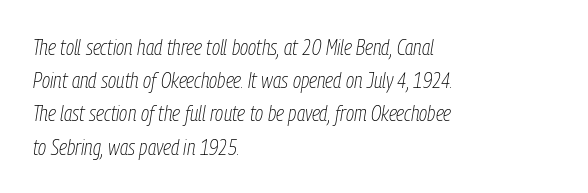
{"italic": "yes", "lean": "right", "slant_degrees": 9, "bold": "no", "underline": "no", "align": "left", "line_spacing": "normal", "line_spacing_ratio": 1.51, "letter_spacing": "normal", "letter_spacing_em": 0.0, "glyph_px": 22}
